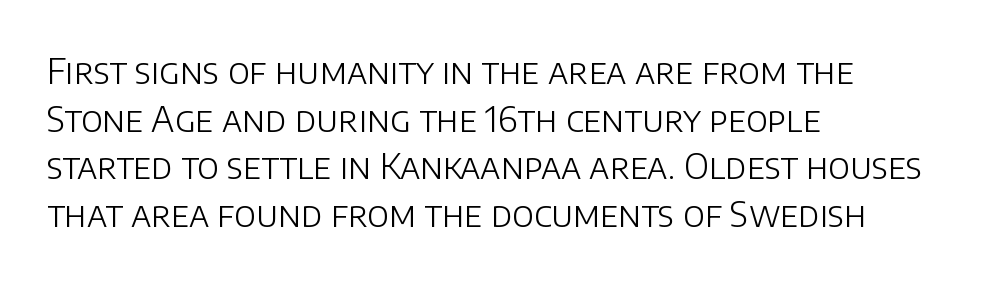
Q: Is the text bold? A: No.
Q: Is the text italic (slanted)? A: No, it is upright.
Q: Is the typeface a serif or a sans-serif typeface? A: Sans-serif.
Q: Is the text underlined? A: No.
Q: How is the paragraph aligned? A: Left-aligned.
Q: Is the spacing between letters normal or unusually wide? A: Normal.
Q: Is the spacing between lines tight, normal or loose? A: Normal.
Q: Width (condensed, normal, or wide)? A: Normal.
Q: Stroke contrast? A: Low.
Q: x-height? A: Large.
Q: Monospaced? A: No.
